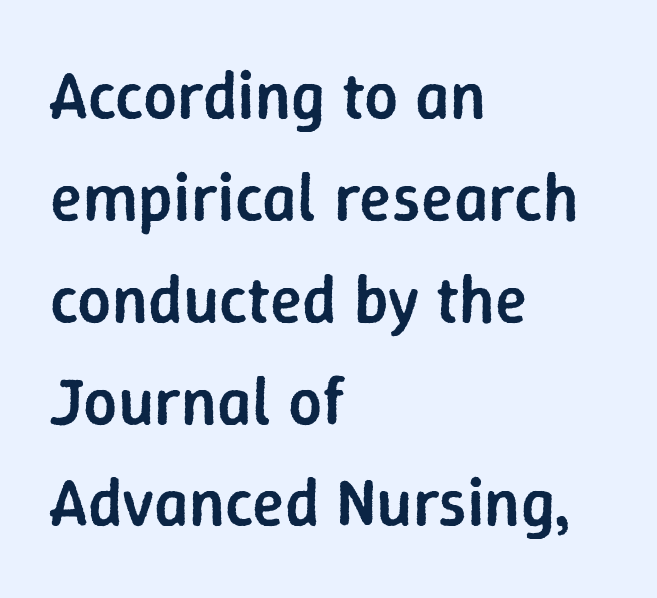
The image shows 67 px semibold sans-serif type, upright; set left-aligned, normal line spacing (1.52x), normal letter spacing, not underlined; low stroke contrast and a medium x-height.
